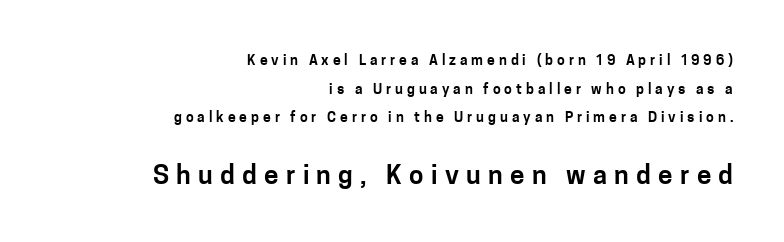
{"italic": "no", "underline": "no", "align": "right", "line_spacing": "loose", "line_spacing_ratio": 2.05, "letter_spacing": "wide", "letter_spacing_em": 0.28, "larger_block": "second", "size_ratio": 1.86, "glyph_px": 26}
